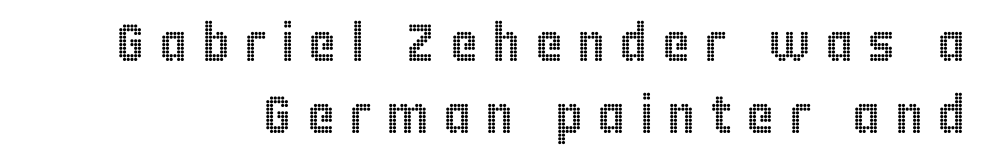
This block has exactly the height ordinary leading produces. Ordinary non-slanted type is in use. The zone under the glyphs is completely vacant. Is this a fixed-width face? No — the glyphs have proportional, varying widths.
